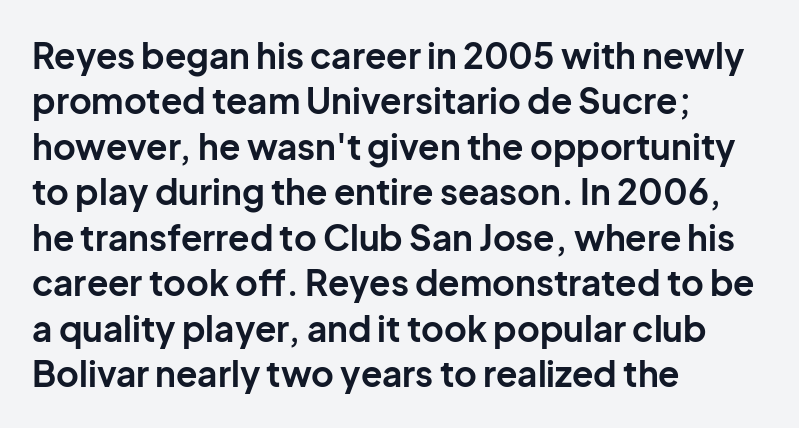
The image shows 35 px bold sans-serif type, upright; set left-aligned, normal line spacing (1.3x), normal letter spacing, not underlined; low stroke contrast and a medium x-height.
